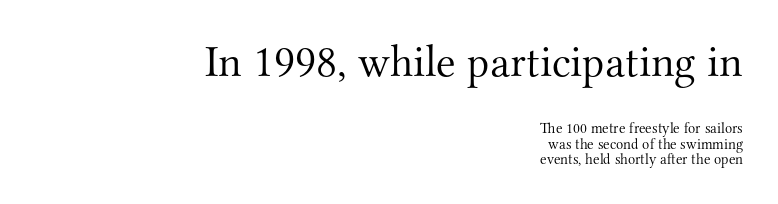
Notice how the stems are strictly vertical — no italics here. What kind of face is this? One with serifs. Right-aligned paragraph, ragged on the left. This sample trades vertical openness for compactness between lines. Letters have the restrained weight of plain body copy at most.
